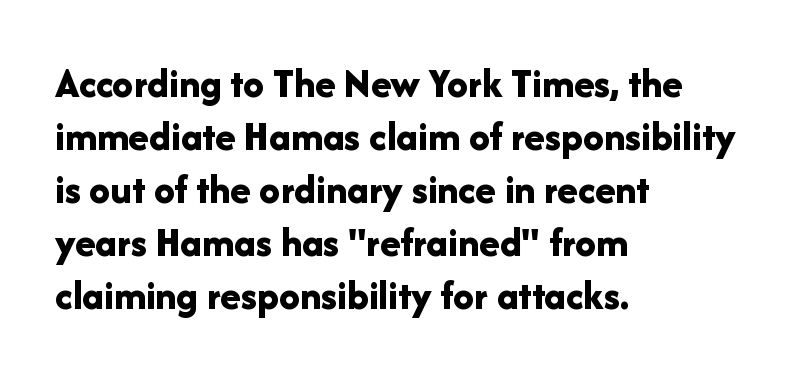
If you measured baseline to baseline, you'd find a middling distance. Do the characters align in a grid? No, the font is proportional. The characters display no serif detailing; their extremities are plain. No italicization has been applied; the sample stays upright.
